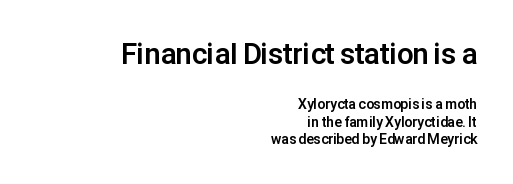
The letters in the upper block stand taller than those in the block below. Letter spacing: default. The letters carry no serifs — their stems end cleanly without finishing strokes. A clean baseline with only descenders dipping below it. This is the regular roman posture of the typeface.
